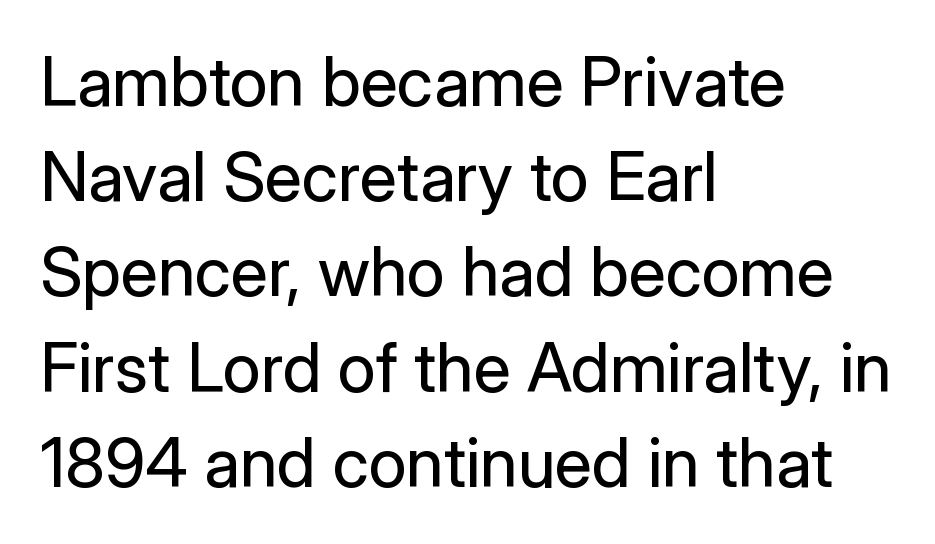
Q: Is the text bold? A: No.
Q: Is the text italic (slanted)? A: No, it is upright.
Q: Is the typeface a serif or a sans-serif typeface? A: Sans-serif.
Q: Is the text underlined? A: No.
Q: How is the paragraph aligned? A: Left-aligned.
Q: Is the spacing between letters normal or unusually wide? A: Normal.
Q: Is the spacing between lines tight, normal or loose? A: Normal.
Q: Width (condensed, normal, or wide)? A: Normal.
Q: Stroke contrast? A: Low.
Q: x-height? A: Medium.
Q: Monospaced? A: No.
